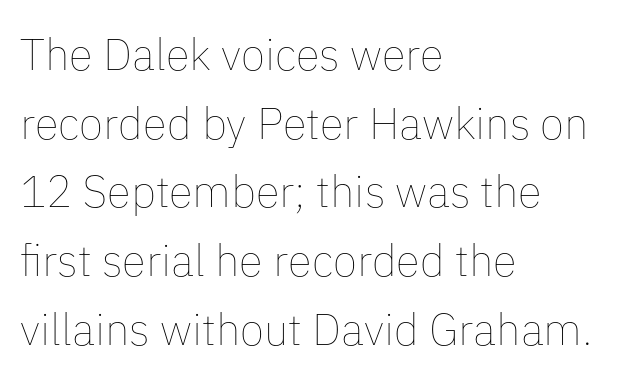
This rendering uses left alignment, leaving the right contour irregular. Letter spacing: default. In terms of leading, this rendering sits right in the middle. Letters have the restrained weight of plain body copy at most. This sample uses an upright cut, with every glyph sitting square on the baseline. Underlining? Definitely not there.
